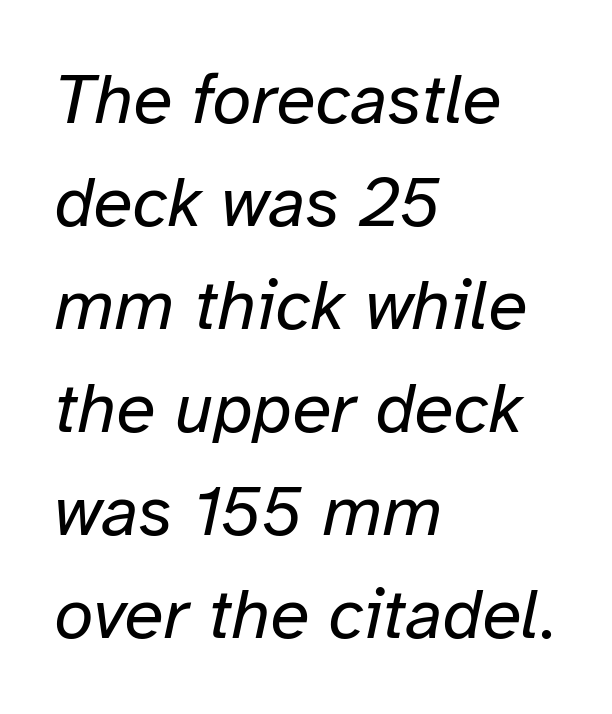
Q: Is the text bold? A: No.
Q: Is the text italic (slanted)? A: Yes, it leans right by about 12 degrees.
Q: Is the text underlined? A: No.
Q: How is the paragraph aligned? A: Left-aligned.
Q: Is the spacing between letters normal or unusually wide? A: Normal.
Q: Is the spacing between lines tight, normal or loose? A: Normal.
Q: Width (condensed, normal, or wide)? A: Normal.
Q: Stroke contrast? A: Low.
Q: x-height? A: Medium.
Q: Monospaced? A: No.
